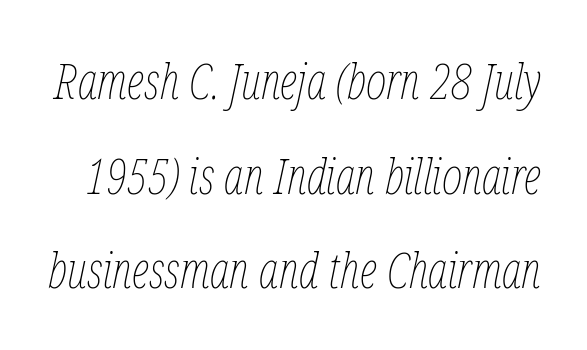
Q: Is the text bold? A: No.
Q: Is the text italic (slanted)? A: Yes, it leans right by about 12 degrees.
Q: Is the text underlined? A: No.
Q: Is the spacing between letters normal or unusually wide? A: Normal.
Q: Is the spacing between lines tight, normal or loose? A: Loose.
Q: Width (condensed, normal, or wide)? A: Condensed.
Q: Stroke contrast? A: Low.
Q: x-height? A: Medium.
Q: Monospaced? A: No.
